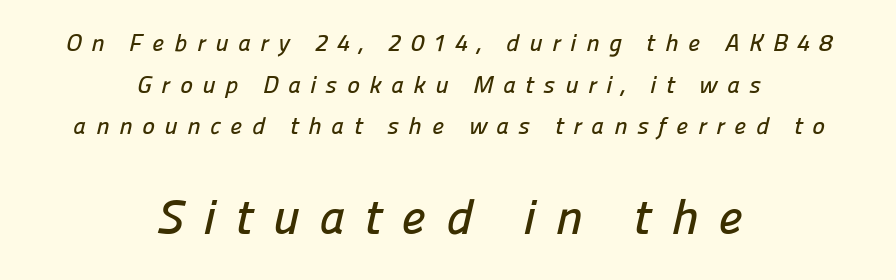
The image shows 49 px sans-serif type; set centered, line spacing 1.73x, unusually wide letter spacing (+0.4 em), not underlined; the second (bottom) block is 2.04x larger; low stroke contrast and a medium x-height.
